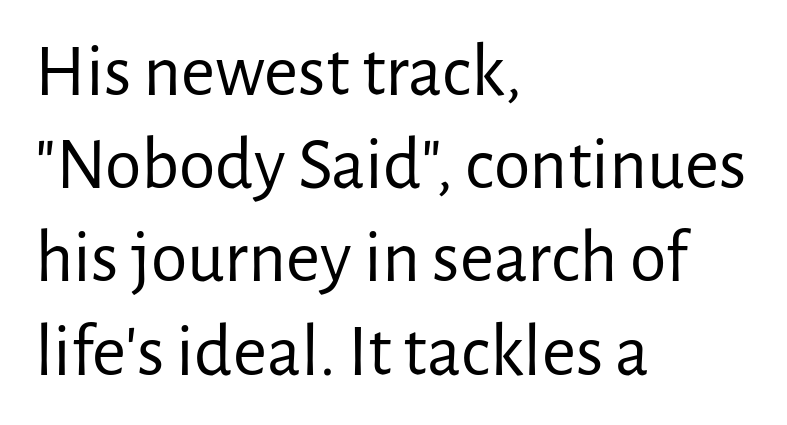
{"serif": "no", "italic": "no", "bold": "no", "weight": "regular", "width": "normal", "stroke_contrast": "low", "x_height": "medium", "monospaced": "no", "underline": "no", "align": "left", "line_spacing": "normal", "line_spacing_ratio": 1.26, "letter_spacing": "normal", "letter_spacing_em": 0.0, "glyph_px": 74}
